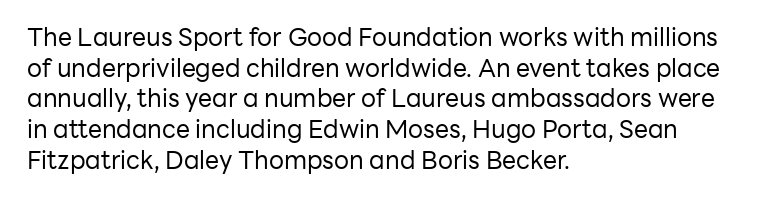
{"italic": "no", "bold": "no", "underline": "no", "align": "left", "line_spacing_ratio": 1.23, "letter_spacing": "normal", "letter_spacing_em": 0.0, "glyph_px": 25}
